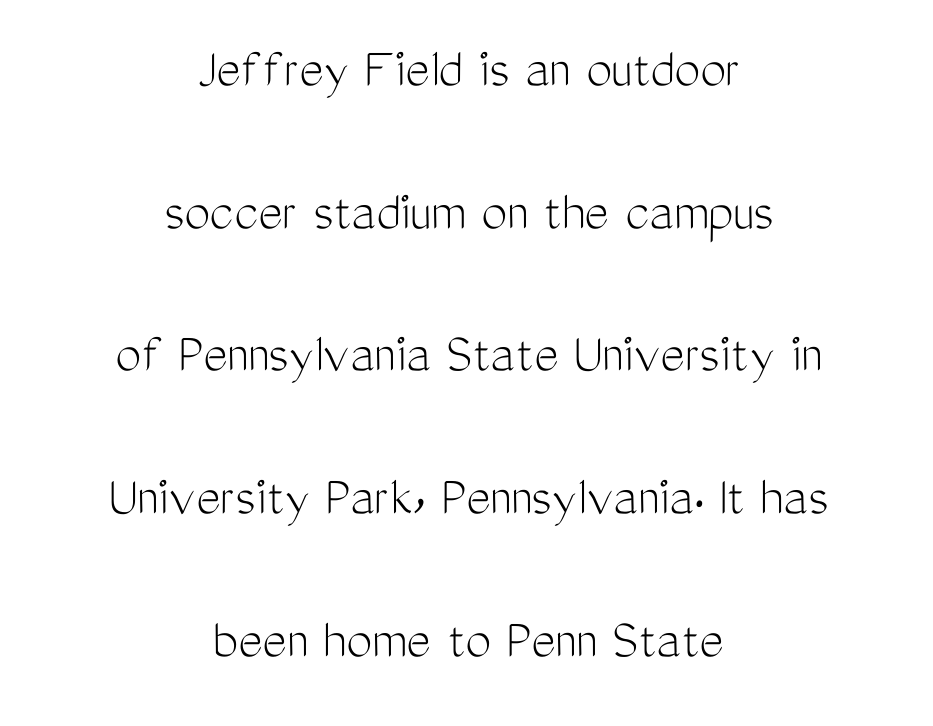
The image shows 58 px light, condensed sans-serif type, upright; set centered, loose line spacing (2.46x), normal letter spacing, not underlined; medium stroke contrast and a medium x-height.
